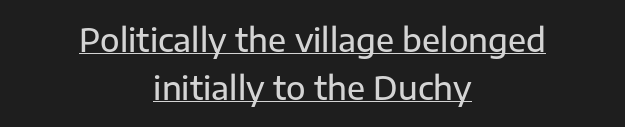
The image shows 32 px sans-serif type, upright; set centered, normal line spacing (1.5x), normal letter spacing, underlined; low stroke contrast and a medium x-height.
